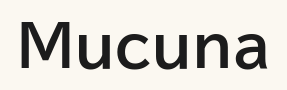
Do the letters lean? They stand straight. Heft: maximum for text — a bold. What stands out about the letter spacing? Nothing — it is the standard amount. Stroke terminals: plain, sans-serif. Descenders are the only things crossing below the line.
